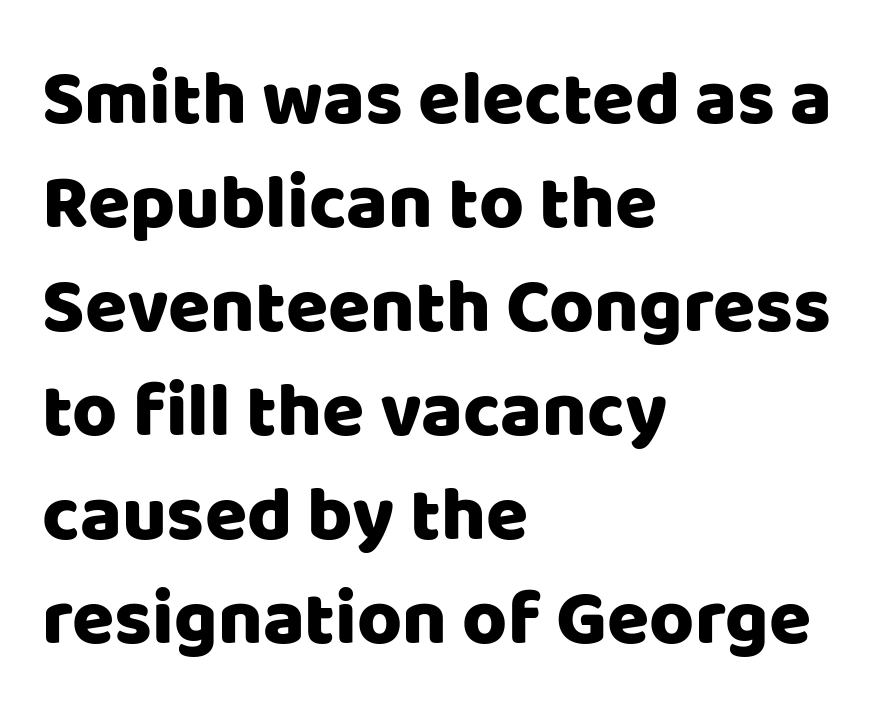
{"serif": "no", "italic": "no", "width": "normal", "stroke_contrast": "low", "x_height": "large", "monospaced": "no", "underline": "no", "align": "left", "line_spacing": "normal", "line_spacing_ratio": 1.35, "letter_spacing": "normal", "letter_spacing_em": 0.0, "glyph_px": 77}
